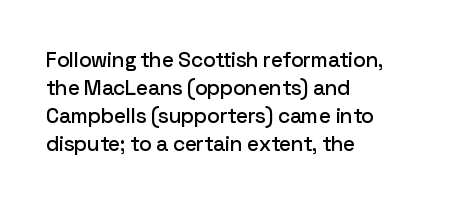
The image shows 21 px text type, upright; set left-aligned, normal line spacing (1.33x), normal letter spacing, not underlined.
